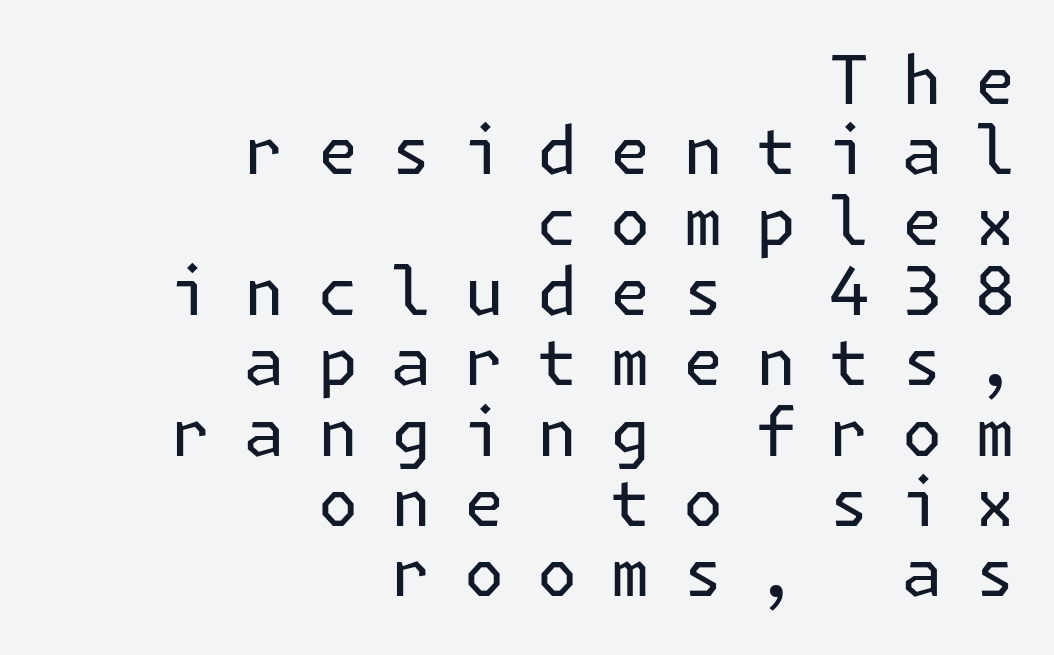
Q: Is the text bold? A: No.
Q: Is the text italic (slanted)? A: No, it is upright.
Q: Is the typeface a serif or a sans-serif typeface? A: Sans-serif.
Q: Is the text underlined? A: No.
Q: How is the paragraph aligned? A: Right-aligned.
Q: Is the spacing between letters normal or unusually wide? A: Unusually wide.
Q: Is the spacing between lines tight, normal or loose? A: Tight.
Q: Width (condensed, normal, or wide)? A: Normal.
Q: Stroke contrast? A: Low.
Q: x-height? A: Medium.
